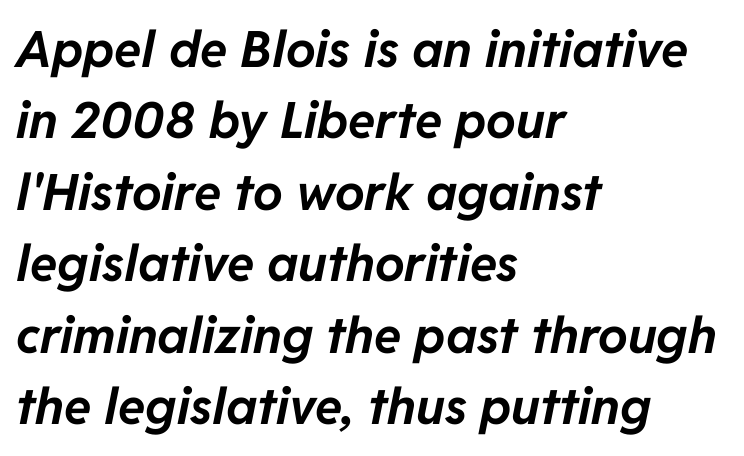
A clean baseline with only descenders dipping below it. Whoever set this chose a conventional vertical rhythm. The passage shown is typed in a proportional face where columns would drift. Students, note that the glyphs here touch the page at normal intervals. All the whitespace from short lines collects on the right. Stroke thickness is high; the sample reads as a true bold.
